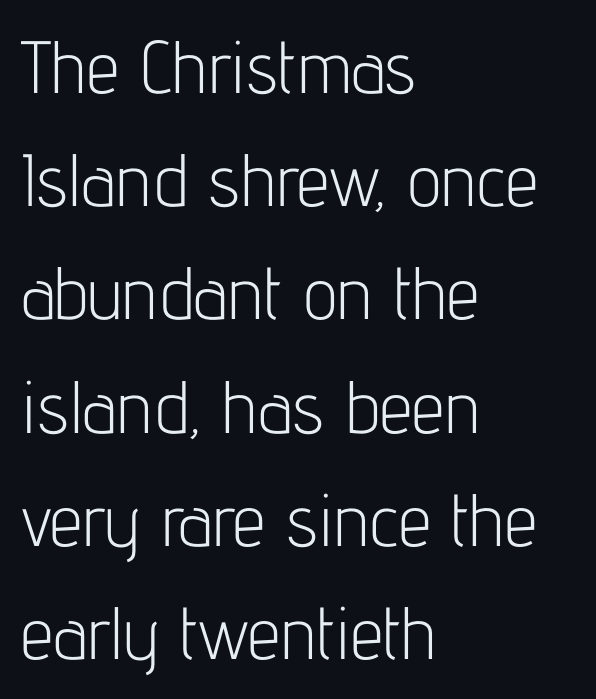
The image shows 74 px light, condensed sans-serif type, upright; set left-aligned, normal line spacing (1.53x), normal letter spacing, not underlined; low stroke contrast and a medium x-height.
